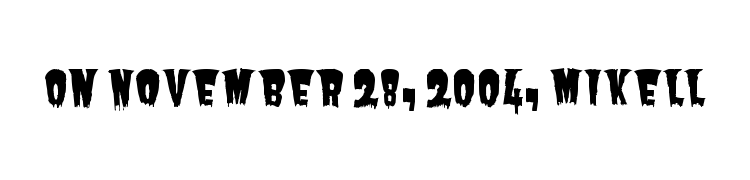
The image shows 47 px condensed sans-serif type; set normal letter spacing, not underlined; low stroke contrast and a large x-height.
